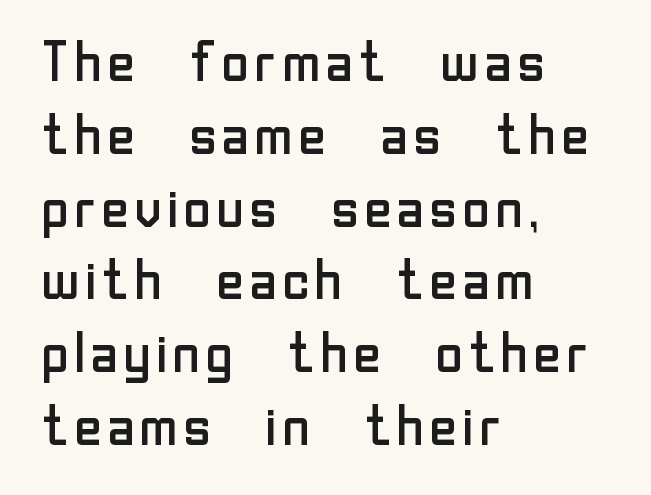
Q: Is the text bold? A: No.
Q: Is the text italic (slanted)? A: No, it is upright.
Q: Is the typeface a serif or a sans-serif typeface? A: Sans-serif.
Q: Is the text underlined? A: No.
Q: How is the paragraph aligned? A: Left-aligned.
Q: Is the spacing between letters normal or unusually wide? A: Normal.
Q: Is the spacing between lines tight, normal or loose? A: Normal.
Q: Width (condensed, normal, or wide)? A: Normal.
Q: Stroke contrast? A: Low.
Q: x-height? A: Medium.
Q: Monospaced? A: No.
